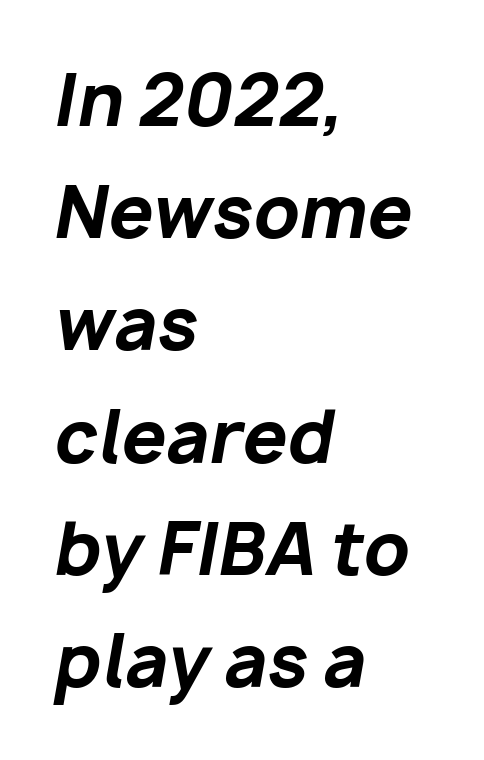
Leading matches the norm, producing a regular column. The space beneath each line is pristine and unruled. The text carries the slant typical of an italic or oblique font. In terms of weight, the rendering is a true, heavy bold.
